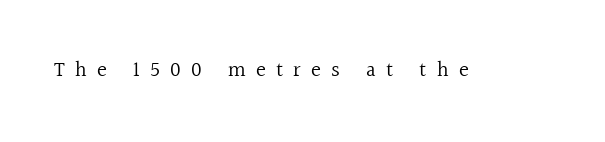
Q: Is the text bold? A: No.
Q: Is the text italic (slanted)? A: No, it is upright.
Q: Is the text underlined? A: No.
Q: Is the spacing between letters normal or unusually wide? A: Unusually wide.
